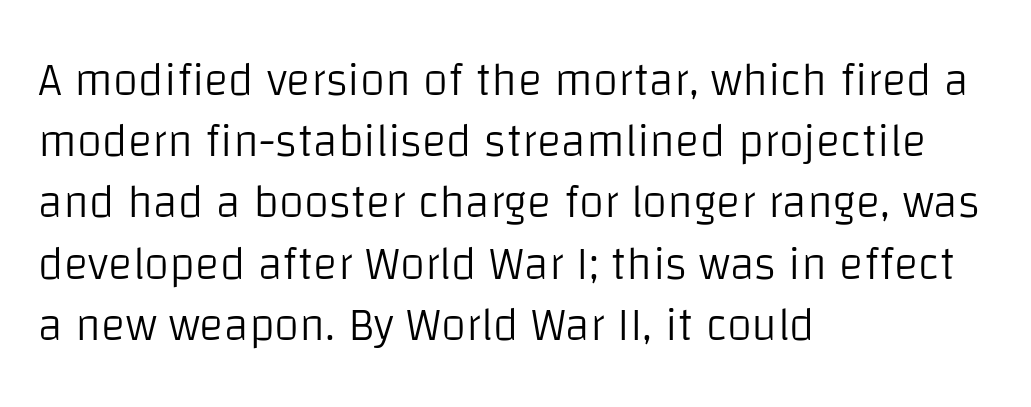
{"serif": "no", "italic": "no", "bold": "no", "weight": "light", "width": "normal", "stroke_contrast": "low", "x_height": "large", "monospaced": "no", "underline": "no", "align": "left", "line_spacing": "normal", "line_spacing_ratio": 1.33, "letter_spacing": "normal", "letter_spacing_em": 0.0, "glyph_px": 46}
